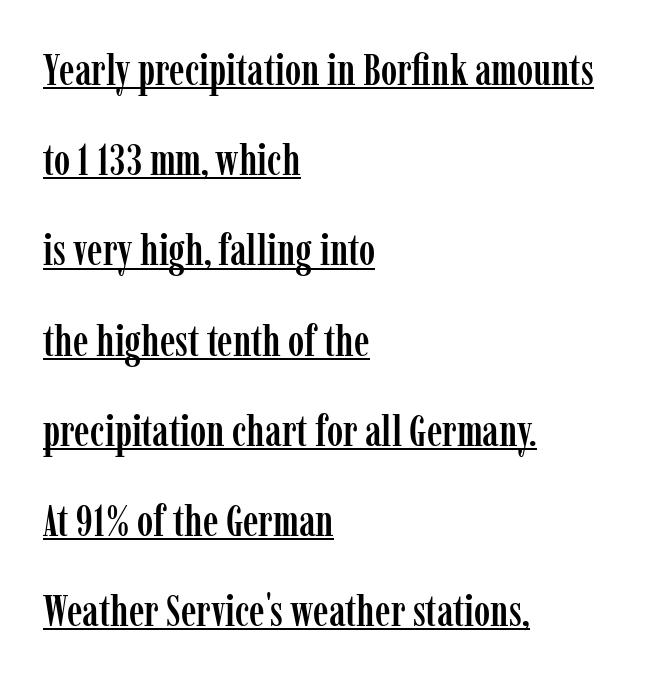
{"serif": "yes", "italic": "no", "width": "condensed", "stroke_contrast": "low", "x_height": "medium", "monospaced": "no", "underline": "yes", "align": "left", "line_spacing": "loose", "line_spacing_ratio": 2.05, "letter_spacing": "normal", "letter_spacing_em": 0.0, "glyph_px": 44}
